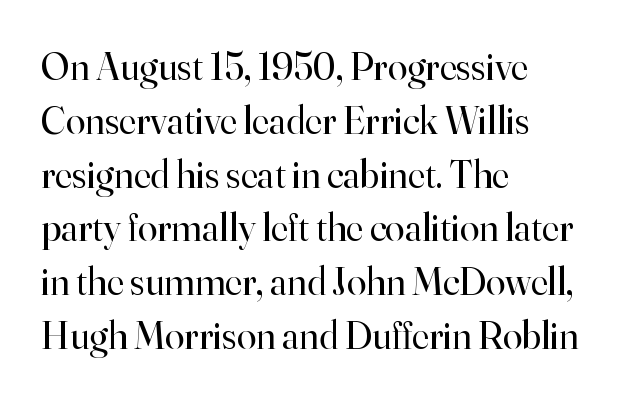
{"serif": "yes", "italic": "no", "bold": "no", "weight": "regular", "width": "normal", "stroke_contrast": "high", "x_height": "small", "monospaced": "no", "underline": "no", "align": "left", "line_spacing": "normal", "line_spacing_ratio": 1.38, "letter_spacing": "normal", "letter_spacing_em": 0.0, "glyph_px": 39}
